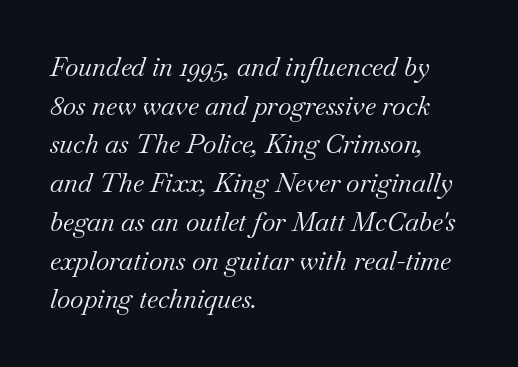
Q: Is the text bold? A: No.
Q: Is the text italic (slanted)? A: Yes, it leans right by about 18 degrees.
Q: Is the text underlined? A: No.
Q: How is the paragraph aligned? A: Left-aligned.
Q: Is the spacing between letters normal or unusually wide? A: Normal.
Q: Is the spacing between lines tight, normal or loose? A: Normal.
